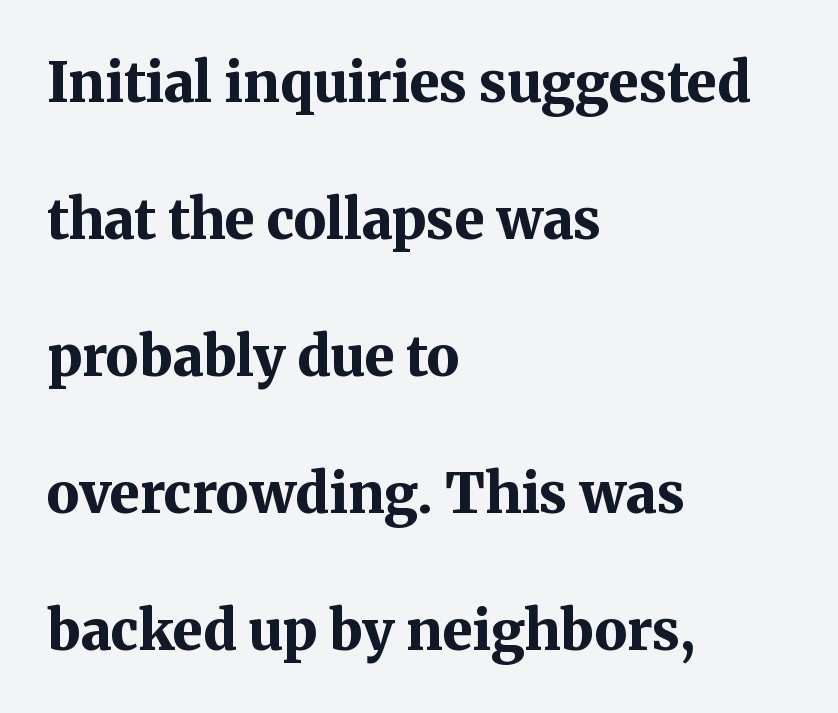
{"serif": "yes", "italic": "no", "bold": "yes", "weight": "bold", "width": "normal", "stroke_contrast": "medium", "x_height": "medium", "monospaced": "no", "underline": "no", "align": "left", "line_spacing": "loose", "line_spacing_ratio": 2.49, "letter_spacing": "normal", "letter_spacing_em": 0.0, "glyph_px": 55}
